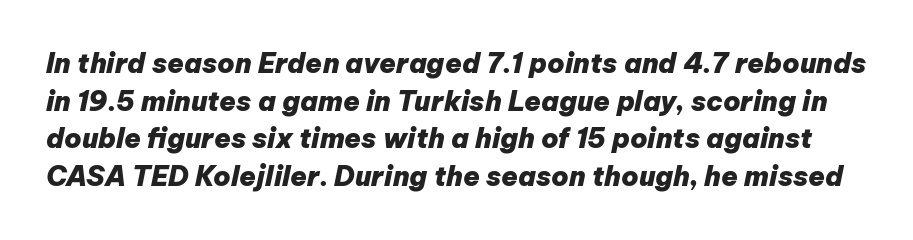
The image shows 27 px bold type, italic (leaning right); set normal line spacing (1.39x), normal letter spacing, not underlined.
